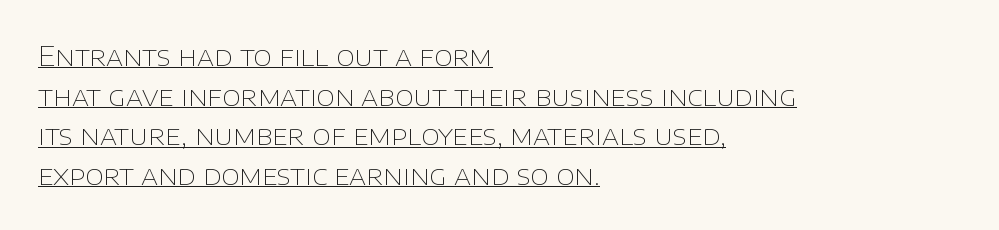
The image shows 27 px text type, upright; set left-aligned, normal line spacing (1.47x), normal letter spacing, underlined.
